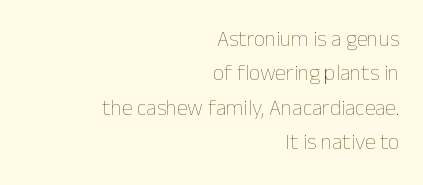
The image shows 22 px text type, upright; set right-aligned, normal line spacing (1.56x), normal letter spacing, not underlined.
